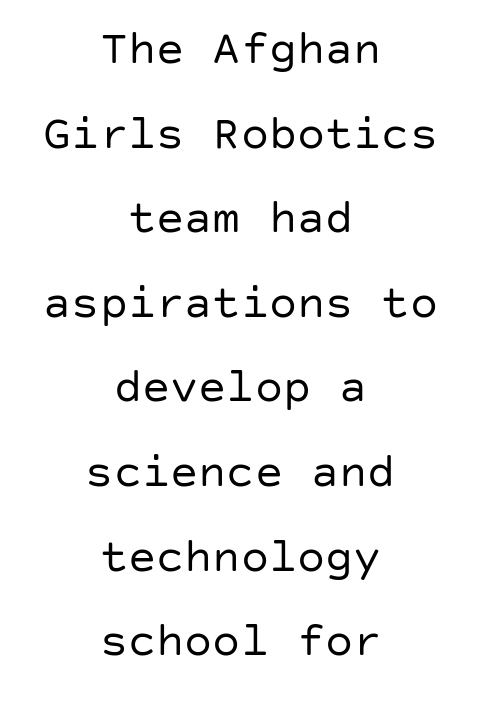
{"serif": "no", "italic": "no", "bold": "no", "weight": "regular", "width": "normal", "stroke_contrast": "low", "x_height": "large", "underline": "no", "align": "center", "line_spacing_ratio": 1.8, "letter_spacing": "normal", "letter_spacing_em": 0.0, "glyph_px": 47}
